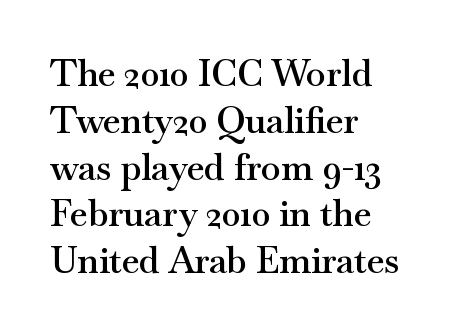
Look at the stroke-to-counter ratio: somewhat heavy, a semibold. Are there feet on the stems? There are — it's a serif. Summary of vertical rhythm: regular, with standard interline spacing. Tall strokes in this sample are plumb rather than angled. You could not count columns in this text — the font is proportionally spaced. The strip under each line holds only bare page.
